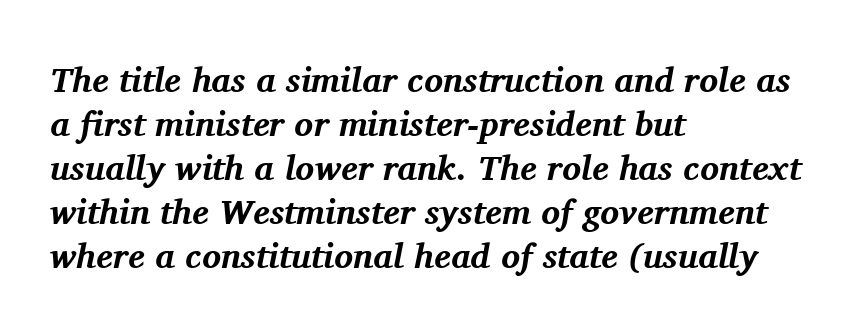
Q: Is the text bold? A: Yes.
Q: Is the text italic (slanted)? A: Yes, it leans right by about 11 degrees.
Q: Is the typeface a serif or a sans-serif typeface? A: Serif.
Q: Is the text underlined? A: No.
Q: How is the paragraph aligned? A: Left-aligned.
Q: Is the spacing between letters normal or unusually wide? A: Normal.
Q: Is the spacing between lines tight, normal or loose? A: Normal.
Q: Width (condensed, normal, or wide)? A: Normal.
Q: Stroke contrast? A: Medium.
Q: x-height? A: Medium.
Q: Monospaced? A: No.
